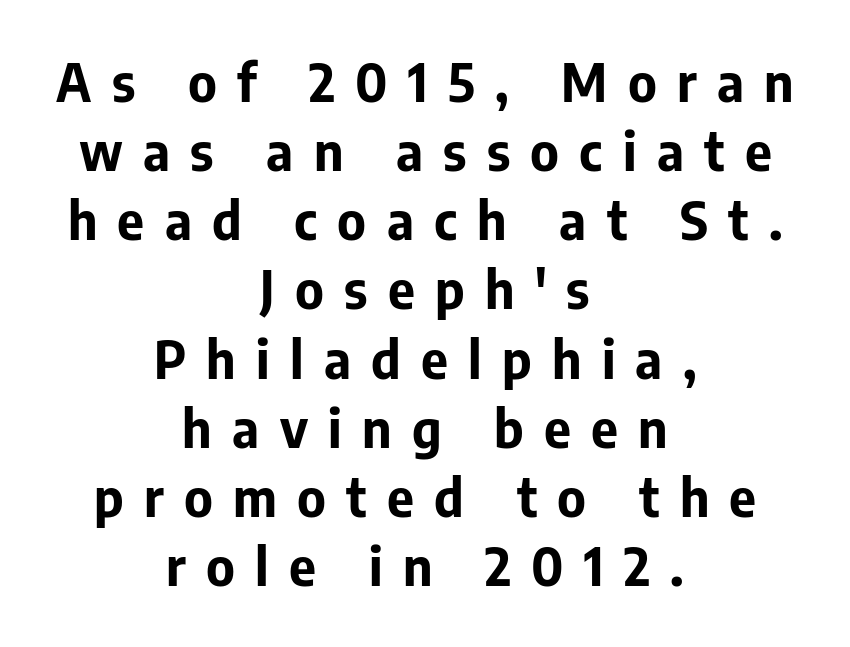
Q: Is the text bold? A: Yes.
Q: Is the text italic (slanted)? A: No, it is upright.
Q: Is the typeface a serif or a sans-serif typeface? A: Sans-serif.
Q: Is the text underlined? A: No.
Q: How is the paragraph aligned? A: Centered.
Q: Is the spacing between letters normal or unusually wide? A: Unusually wide.
Q: Is the spacing between lines tight, normal or loose? A: Normal.
Q: Width (condensed, normal, or wide)? A: Normal.
Q: Stroke contrast? A: Low.
Q: x-height? A: Medium.
Q: Monospaced? A: No.
